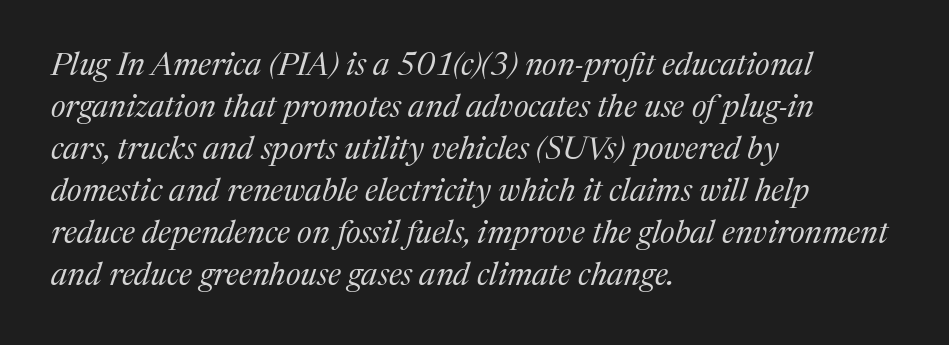
{"serif": "yes", "italic": "yes", "lean": "right", "slant_degrees": 17, "bold": "no", "weight": "regular", "width": "normal", "stroke_contrast": "medium", "x_height": "medium", "monospaced": "no", "underline": "no", "align": "left", "line_spacing": "normal", "line_spacing_ratio": 1.31, "letter_spacing": "normal", "letter_spacing_em": 0.0, "glyph_px": 32}
